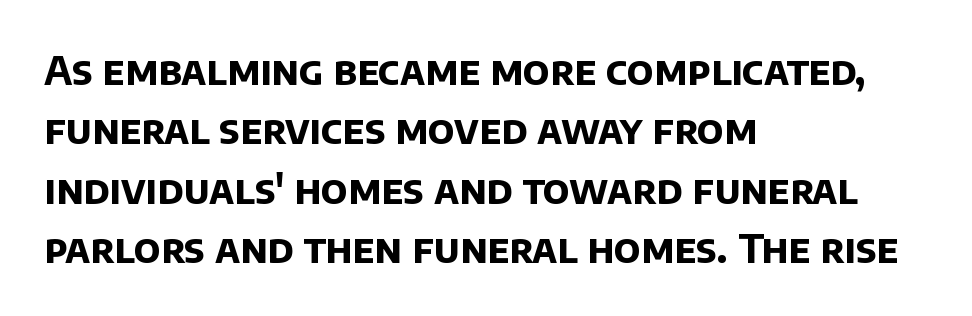
{"serif": "no", "bold": "yes", "weight": "bold", "width": "normal", "stroke_contrast": "low", "x_height": "large", "monospaced": "no", "underline": "no", "align": "left", "line_spacing": "normal", "line_spacing_ratio": 1.52, "letter_spacing": "normal", "letter_spacing_em": 0.0, "glyph_px": 39}
